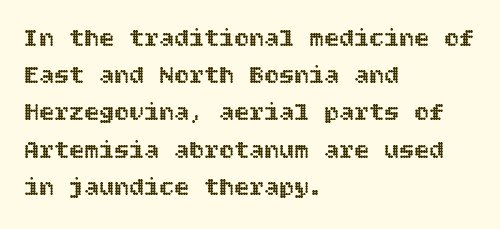
Designer's note — italics off, roman on. Compared with typical paragraphs, the rows here are spaced about the same. No word sits above an underline. Left-aligned paragraph, ragged on the right. This sample uses plain, unmodified letter spacing.
